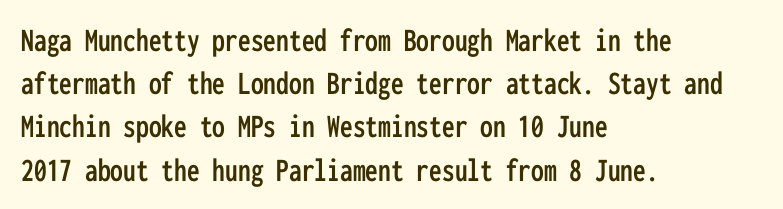
Nothing sits at the stroke ends, so this counts as sans-serif. Rule under the text: the space is simply empty. Characters remain perfectly vertical along every line. The text block is weighted toward the left margin, trailing off unevenly rightward. The letters sit at their default tracking, neither squeezed nor spread.
